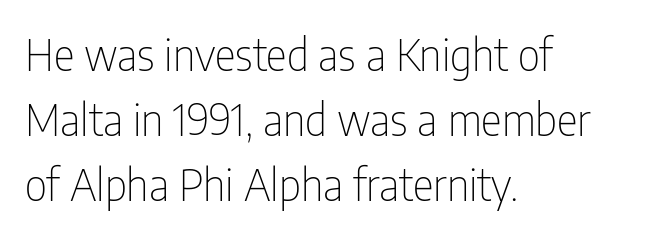
Each line starts at the same left margin while the right side varies. Is this a sans? Yes — the strokes have no serifs. The typesetting does not lean heavy: it is not bold. Proportional: the letters do not fall into vertical columns. A typesetter would call this leading conventional body-copy spacing. Every stem runs plumb, perpendicular to the baseline.
